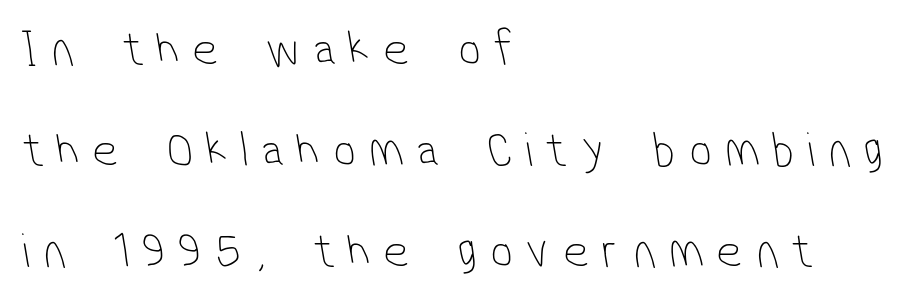
Weight: not bold — regular or lighter. Compared with typical body copy, the letter spacing here is much looser. The face used here is proportionally spaced, like ordinary book or web type. The gap between lines stays unmarked. Alignment: flush left. In terms of letterform style, serifs are entirely absent.
